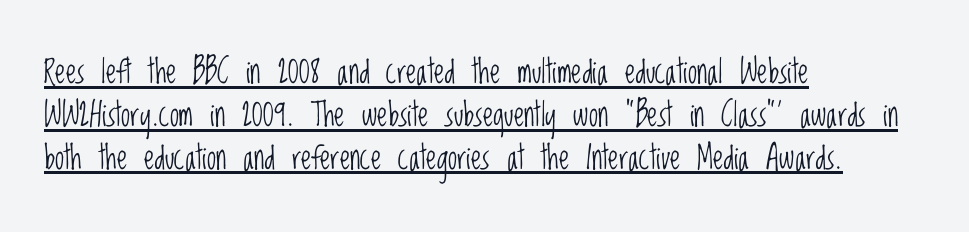
Q: Is the text bold? A: No.
Q: Is the text italic (slanted)? A: No, it is upright.
Q: Is the typeface a serif or a sans-serif typeface? A: Sans-serif.
Q: Is the text underlined? A: Yes.
Q: How is the paragraph aligned? A: Left-aligned.
Q: Is the spacing between letters normal or unusually wide? A: Normal.
Q: Is the spacing between lines tight, normal or loose? A: Normal.
Q: Width (condensed, normal, or wide)? A: Condensed.
Q: Stroke contrast? A: Low.
Q: x-height? A: Large.
Q: Monospaced? A: No.
